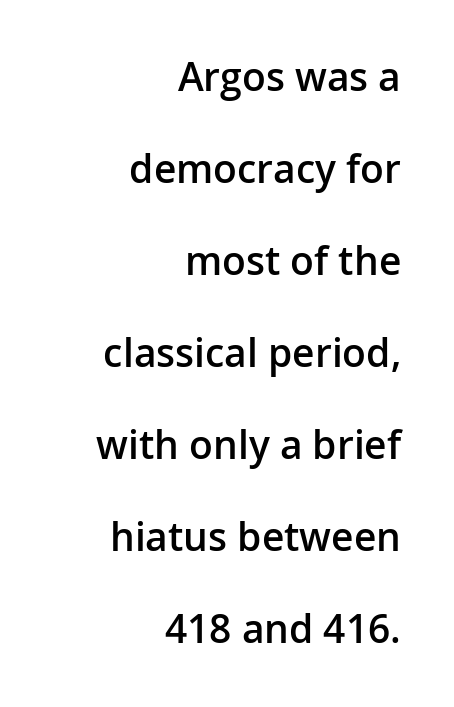
The image shows 39 px semibold sans-serif type, upright; set right-aligned, loose line spacing (2.36x), normal letter spacing, not underlined; low stroke contrast and a medium x-height.
